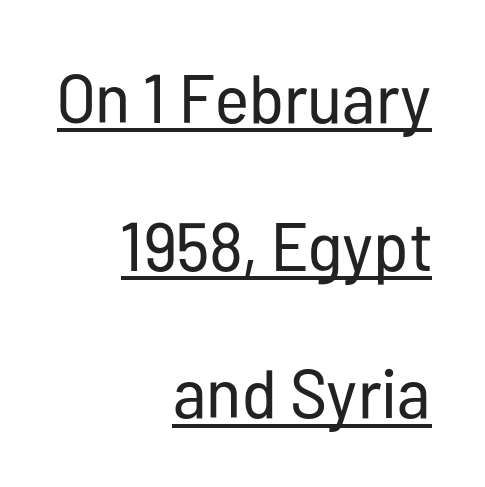
{"serif": "no", "italic": "no", "bold": "no", "weight": "regular", "width": "condensed", "stroke_contrast": "low", "x_height": "medium", "monospaced": "no", "underline": "yes", "align": "right", "line_spacing": "loose", "line_spacing_ratio": 2.14, "letter_spacing": "normal", "letter_spacing_em": 0.0, "glyph_px": 69}
